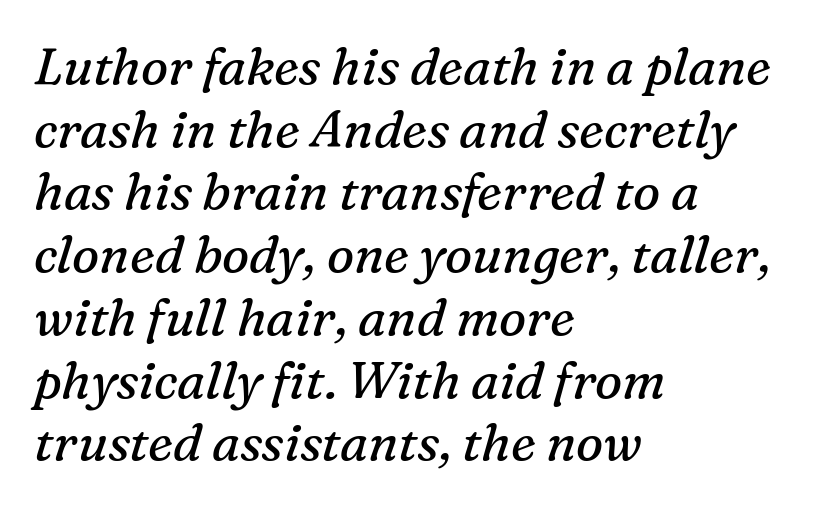
Q: Is the text bold? A: No.
Q: Is the text italic (slanted)? A: Yes, it leans right by about 16 degrees.
Q: Is the typeface a serif or a sans-serif typeface? A: Serif.
Q: Is the text underlined? A: No.
Q: How is the paragraph aligned? A: Left-aligned.
Q: Is the spacing between letters normal or unusually wide? A: Normal.
Q: Width (condensed, normal, or wide)? A: Normal.
Q: Stroke contrast? A: Medium.
Q: x-height? A: Medium.
Q: Monospaced? A: No.
